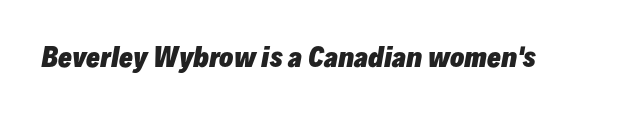
{"italic": "yes", "lean": "right", "slant_degrees": 10, "bold": "yes", "underline": "no", "letter_spacing": "normal", "letter_spacing_em": 0.0, "glyph_px": 26}
